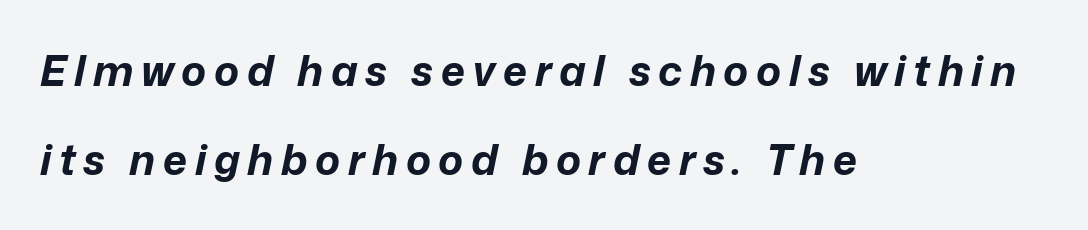
The image shows 42 px bold type, italic (leaning right); set left-aligned, loose line spacing (2.12x), not underlined; low stroke contrast and a medium x-height.
